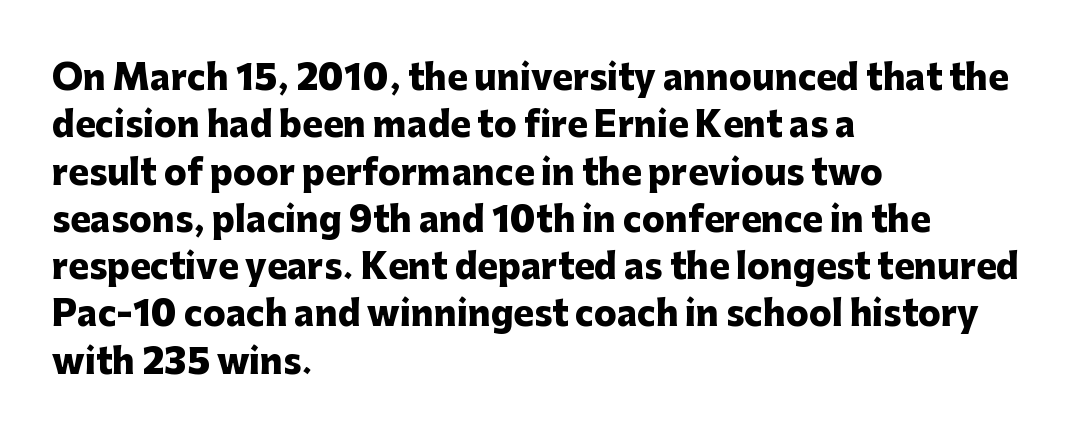
This sample uses an upright cut, with every glyph sitting square on the baseline. What stands out about the letter spacing? Nothing — it is the standard amount. These lines are set flush left with a ragged right edge. Typographically, this falls in the sans-serif category. Interline gaps are of average width in this sample. Quick note: underline off.
